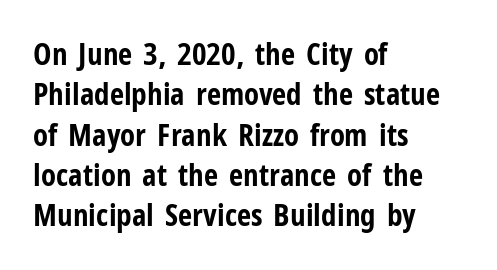
The gap between lines stays unmarked. A typesetter would mark this as roman, not italic. Thick stems and heavy bowls — unmistakably bold. Looks like regular typesetting: each glyph gets only the width it needs.
